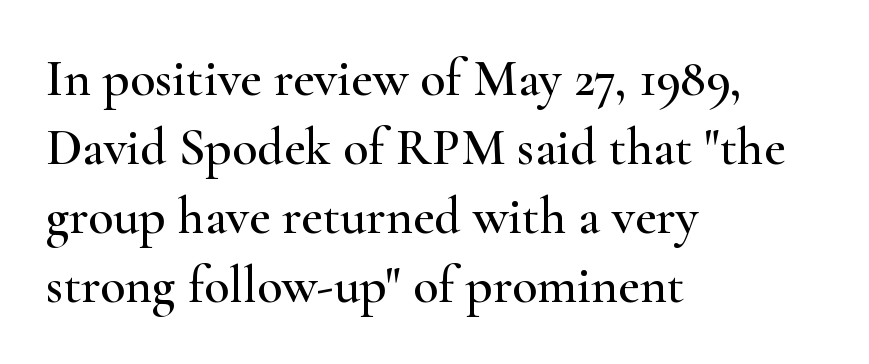
The image shows 52 px wide serif type, upright; set left-aligned, normal line spacing (1.33x), normal letter spacing, not underlined; high stroke contrast and a small x-height.
